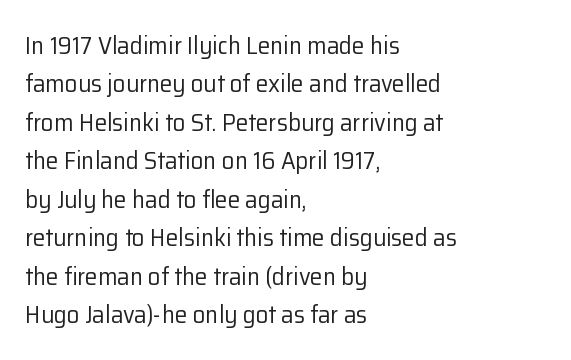
The image shows 25 px text type, upright; set left-aligned, normal line spacing (1.54x), normal letter spacing, not underlined.
